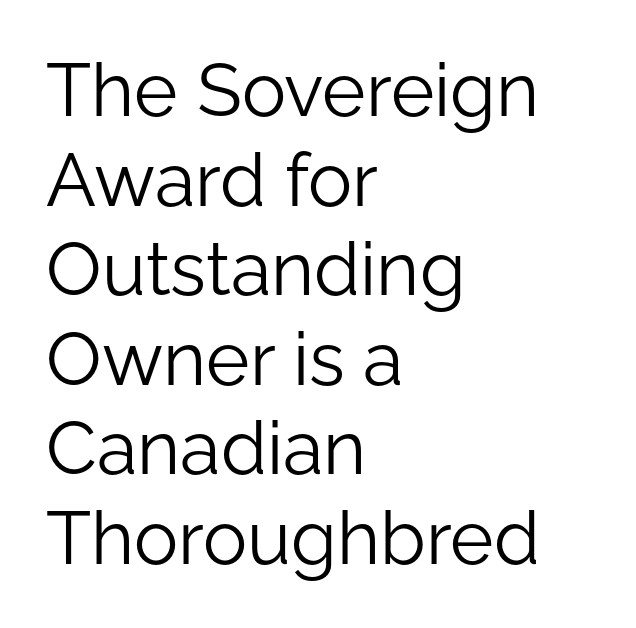
Q: Is the text bold? A: No.
Q: Is the text italic (slanted)? A: No, it is upright.
Q: Is the typeface a serif or a sans-serif typeface? A: Sans-serif.
Q: Is the text underlined? A: No.
Q: How is the paragraph aligned? A: Left-aligned.
Q: Is the spacing between letters normal or unusually wide? A: Normal.
Q: Width (condensed, normal, or wide)? A: Normal.
Q: Stroke contrast? A: Low.
Q: x-height? A: Medium.
Q: Monospaced? A: No.
